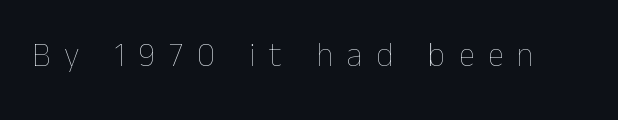
Nobody drew a line under any word here. Here the designer chose a conventional face with non-uniform glyph widths. Characters follow at a spacing far wider than the type designer built in. Unlike italic type, these characters show no tilt at all. Weight: regular or lighter.
